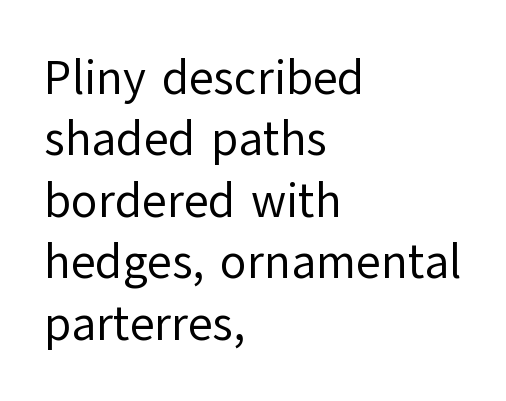
{"serif": "no", "italic": "no", "bold": "no", "weight": "regular", "width": "normal", "stroke_contrast": "low", "x_height": "medium", "monospaced": "no", "underline": "no", "align": "left", "line_spacing": "normal", "line_spacing_ratio": 1.28, "letter_spacing": "normal", "letter_spacing_em": 0.0, "glyph_px": 48}
